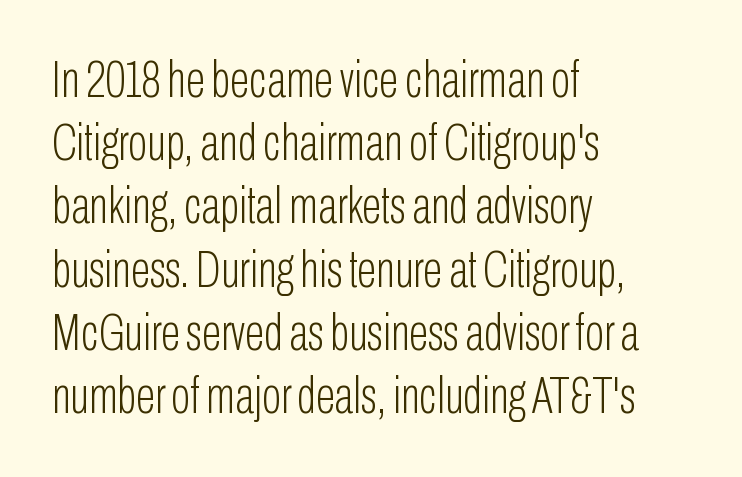
The specimen omits any rule beneath the text block's lines. Quick note: not italic, upright. Ink coverage per letter is moderate at most. Varying glyph widths throughout — classic text-font behaviour. Words appear dense and cohesive because spacing is normal.
